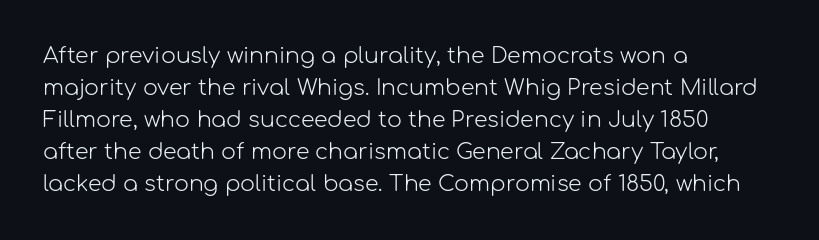
{"italic": "no", "bold": "no", "underline": "no", "align": "left", "line_spacing": "normal", "line_spacing_ratio": 1.45, "letter_spacing": "normal", "letter_spacing_em": 0.0, "glyph_px": 22}
